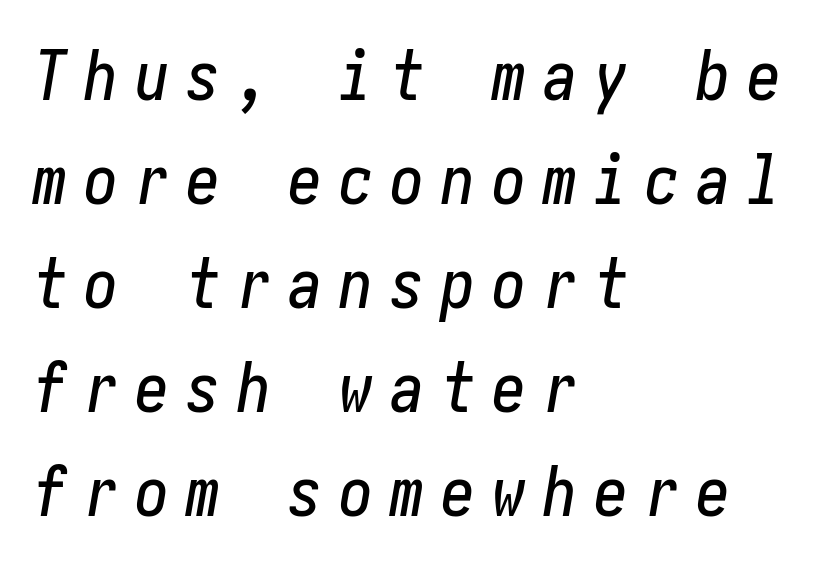
Q: Is the text italic (slanted)? A: Yes, it leans right by about 10 degrees.
Q: Is the text underlined? A: No.
Q: How is the paragraph aligned? A: Left-aligned.
Q: Is the spacing between letters normal or unusually wide? A: Unusually wide.
Q: Is the spacing between lines tight, normal or loose? A: Normal.
Q: Width (condensed, normal, or wide)? A: Condensed.
Q: Stroke contrast? A: Low.
Q: x-height? A: Medium.
